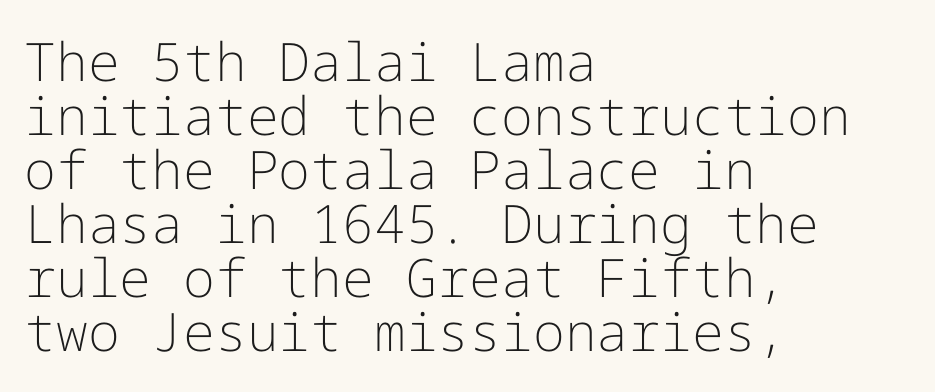
{"serif": "no", "italic": "no", "bold": "no", "weight": "light", "width": "normal", "stroke_contrast": "low", "x_height": "medium", "underline": "no", "align": "left", "line_spacing": "tight", "line_spacing_ratio": 1.02, "letter_spacing": "normal", "letter_spacing_em": 0.0, "glyph_px": 53}
